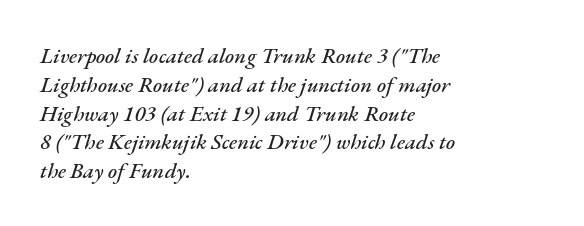
Q: Is the text italic (slanted)? A: Yes, it leans right by about 17 degrees.
Q: Is the text underlined? A: No.
Q: How is the paragraph aligned? A: Left-aligned.
Q: Is the spacing between letters normal or unusually wide? A: Normal.
Q: Is the spacing between lines tight, normal or loose? A: Normal.
